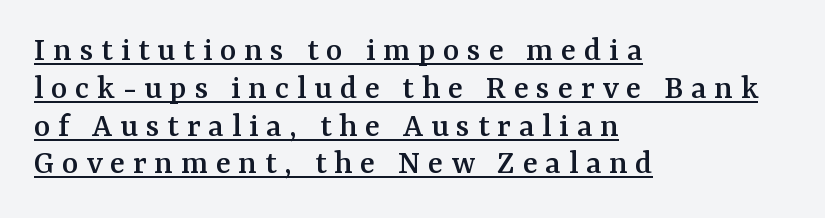
Q: Is the text italic (slanted)? A: No, it is upright.
Q: Is the typeface a serif or a sans-serif typeface? A: Serif.
Q: Is the text underlined? A: Yes.
Q: How is the paragraph aligned? A: Left-aligned.
Q: Is the spacing between letters normal or unusually wide? A: Unusually wide.
Q: Is the spacing between lines tight, normal or loose? A: Tight.
Q: Width (condensed, normal, or wide)? A: Normal.
Q: Stroke contrast? A: Medium.
Q: x-height? A: Medium.
Q: Monospaced? A: No.
